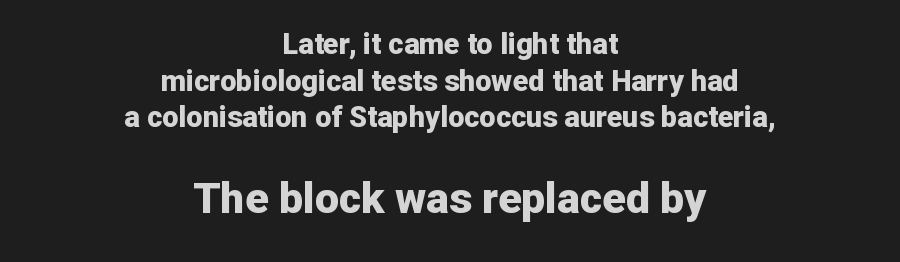
The image shows 43 px bold sans-serif type, upright; set centered, normal line spacing (1.26x), normal letter spacing, not underlined; the second (bottom) block is 1.48x larger; low stroke contrast and a medium x-height.
